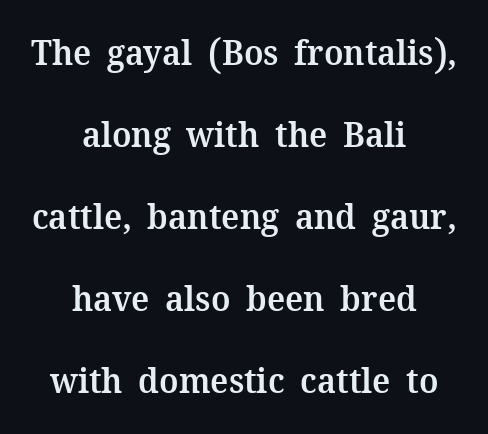
{"serif": "yes", "italic": "no", "bold": "semi", "weight": "semibold", "width": "normal", "stroke_contrast": "medium", "x_height": "medium", "monospaced": "no", "underline": "no", "align": "center", "line_spacing": "loose", "line_spacing_ratio": 2.34, "letter_spacing": "normal", "letter_spacing_em": 0.0, "glyph_px": 35}
